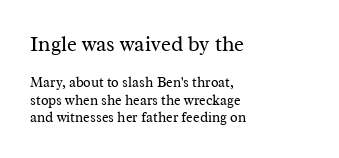
Q: Is the text bold? A: No.
Q: Is the text italic (slanted)? A: No, it is upright.
Q: Is the text underlined? A: No.
Q: How is the paragraph aligned? A: Left-aligned.
Q: Is the spacing between letters normal or unusually wide? A: Normal.
Q: Is the spacing between lines tight, normal or loose? A: Normal.
Q: Which block of text is set in a larger size, the first (top) or the second (bottom)? A: The first (top) one.
